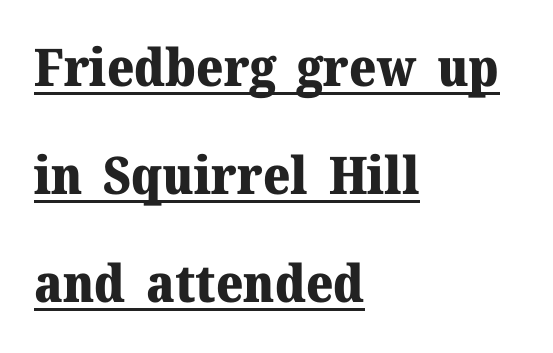
The image shows 52 px heavy serif type, upright; set left-aligned, loose line spacing (2.08x), normal letter spacing, underlined; medium stroke contrast and a medium x-height.
